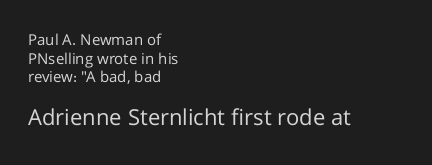
{"italic": "no", "bold": "no", "underline": "no", "align": "left", "line_spacing_ratio": 1.24, "letter_spacing": "normal", "letter_spacing_em": 0.0, "larger_block": "second", "size_ratio": 1.47, "glyph_px": 22}
